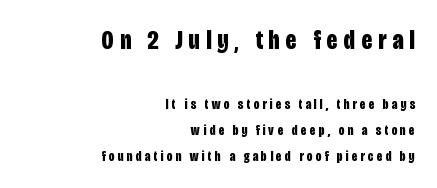
The image shows 27 px bold type, upright; set right-aligned, line spacing 1.86x, unusually wide letter spacing (+0.23 em), not underlined; the first (top) block is 1.93x larger.
